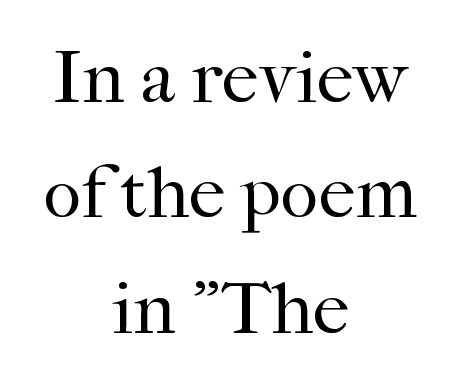
Compared with a typical body face, this is equally light or lighter still. Looks like regular typesetting: each glyph gets only the width it needs. The paragraph has two soft edges and a firm central axis. In terms of posture, this sample is upright. Descenders are the only things crossing below the line. Standard letterfit; no display-style spreading of the glyphs.
